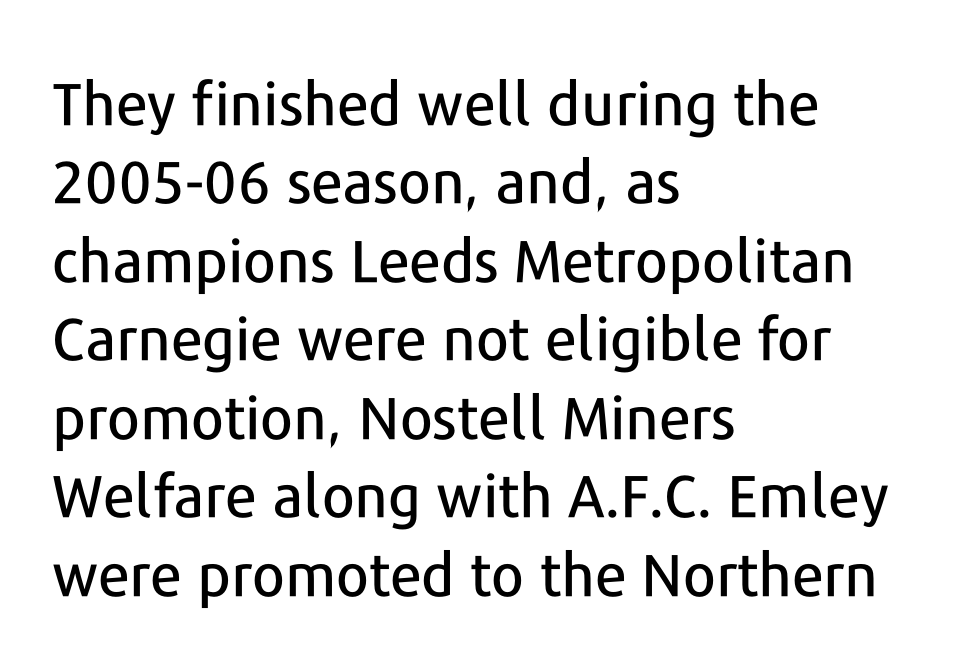
The image shows 59 px sans-serif type, upright; set left-aligned, normal line spacing (1.33x), normal letter spacing, not underlined; low stroke contrast and a medium x-height.
